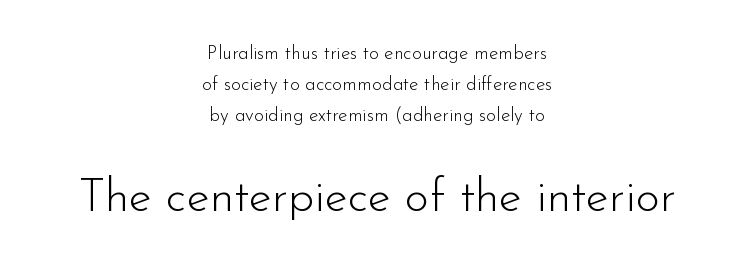
{"serif": "no", "italic": "no", "bold": "no", "weight": "light", "width": "normal", "stroke_contrast": "low", "x_height": "small", "monospaced": "no", "underline": "no", "align": "center", "line_spacing": "normal", "line_spacing_ratio": 1.64, "letter_spacing": "normal", "letter_spacing_em": 0.0, "larger_block": "second", "size_ratio": 2.47, "glyph_px": 47}
